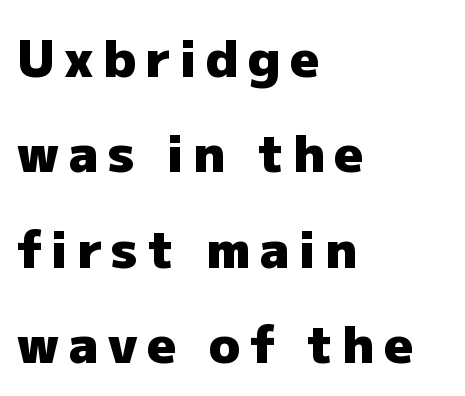
{"serif": "no", "italic": "no", "bold": "yes", "weight": "heavy", "width": "normal", "stroke_contrast": "low", "x_height": "medium", "monospaced": "no", "underline": "no", "align": "left", "line_spacing_ratio": 1.87, "glyph_px": 51}
